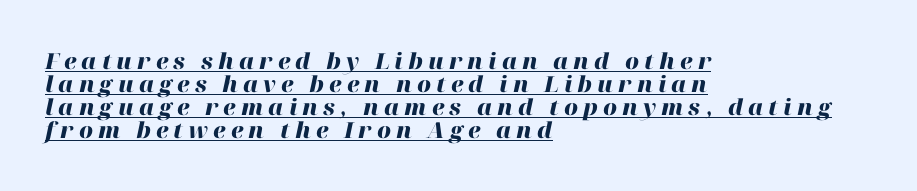
{"italic": "yes", "lean": "right", "slant_degrees": 12, "bold": "yes", "underline": "yes", "align": "left", "line_spacing": "tight", "line_spacing_ratio": 1.05, "letter_spacing": "wide", "letter_spacing_em": 0.23, "glyph_px": 22}
